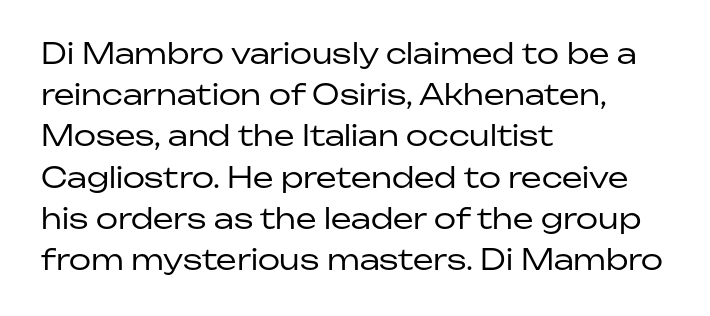
The image shows 29 px regular-weight sans-serif type, upright; set left-aligned, normal line spacing (1.42x), normal letter spacing, not underlined; low stroke contrast and a medium x-height.
